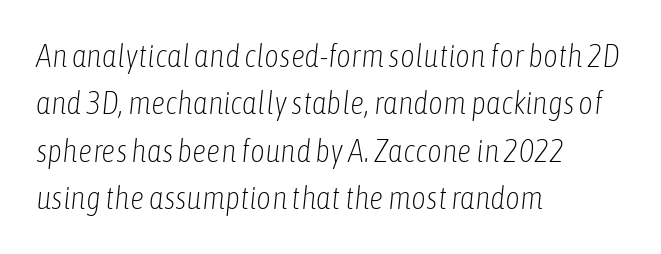
Q: Is the text bold? A: No.
Q: Is the text italic (slanted)? A: Yes, it leans right by about 6 degrees.
Q: Is the text underlined? A: No.
Q: How is the paragraph aligned? A: Left-aligned.
Q: Is the spacing between letters normal or unusually wide? A: Normal.
Q: Is the spacing between lines tight, normal or loose? A: Normal.
Q: Width (condensed, normal, or wide)? A: Condensed.
Q: Stroke contrast? A: Low.
Q: x-height? A: Medium.
Q: Monospaced? A: No.
